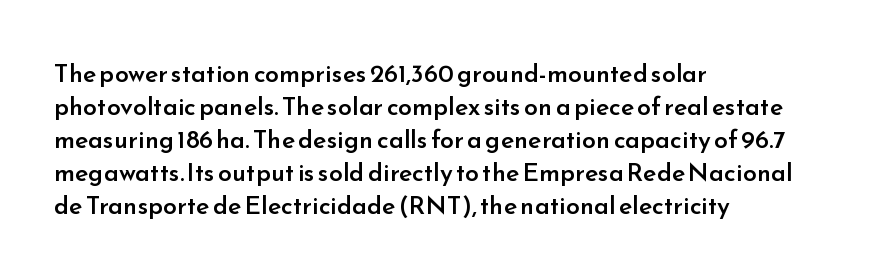
The image shows 25 px text type, upright; set left-aligned, normal line spacing (1.32x), normal letter spacing, not underlined.
